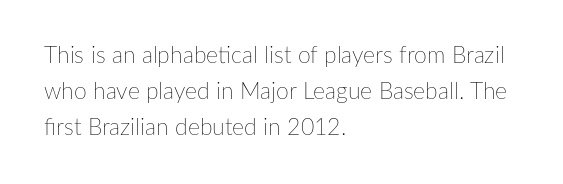
The foot of each line stays bare and open. It's the straight-up-and-down kind of type. The gaps between neighbouring characters are ordinary and unremarkable. A normal amount of white space separates one row of letters from the next. Typeset ragged right — the left edge is the straight one. Is the stroke heavy? The answer is a plain regular-or-lighter.
